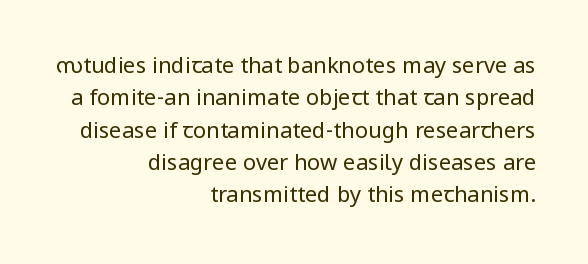
The rendering uses a moderate line-height, typical for paragraphs. The type is set solid horizontally, with unmodified tracking. The passage shown is not bold in any degree. Which margin do the lines hug? The right one — the left edge is uneven. These lines were composed using upright roman letters. Underline: absent.
